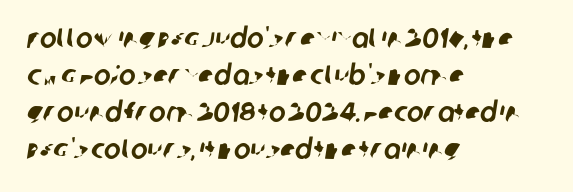
{"serif": "no", "width": "normal", "stroke_contrast": "low", "x_height": "large", "monospaced": "no", "underline": "no", "align": "left", "line_spacing": "normal", "line_spacing_ratio": 1.32, "letter_spacing": "normal", "letter_spacing_em": 0.0, "glyph_px": 28}
